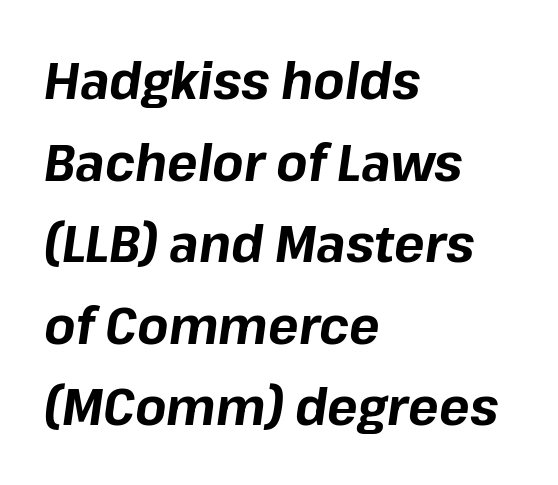
The image shows 51 px bold type, italic (leaning right); set left-aligned, normal line spacing (1.6x), normal letter spacing, not underlined; low stroke contrast and a medium x-height.
